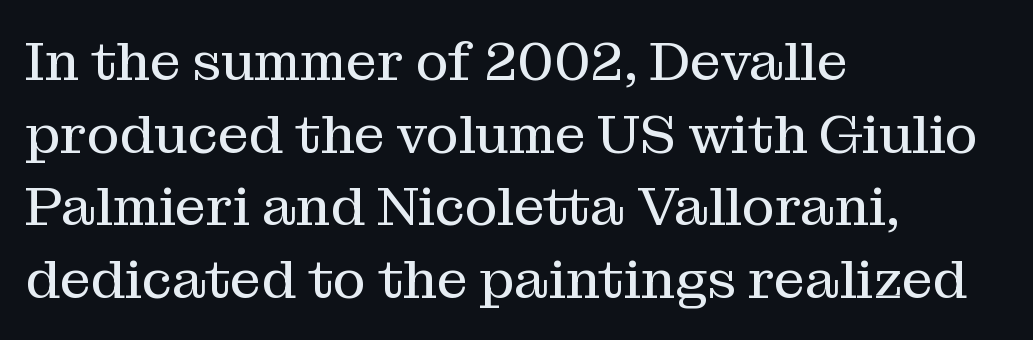
The image shows 55 px regular-weight serif type, upright; set left-aligned, normal line spacing (1.32x), normal letter spacing, not underlined; medium stroke contrast and a medium x-height.
